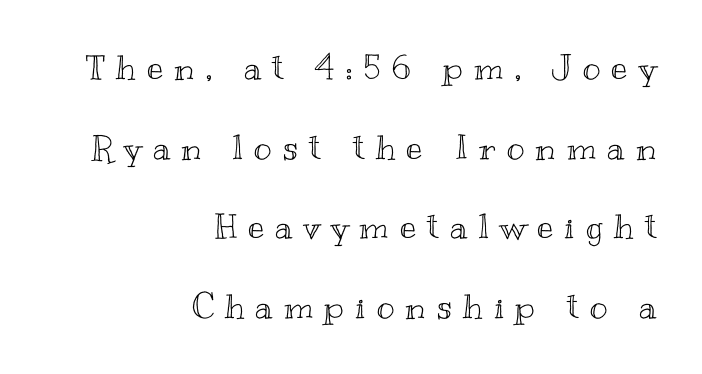
{"italic": "no", "width": "wide", "x_height": "small", "monospaced": "no", "underline": "no", "align": "right", "line_spacing": "loose", "line_spacing_ratio": 2.34, "letter_spacing": "wide", "letter_spacing_em": 0.33, "glyph_px": 34}
